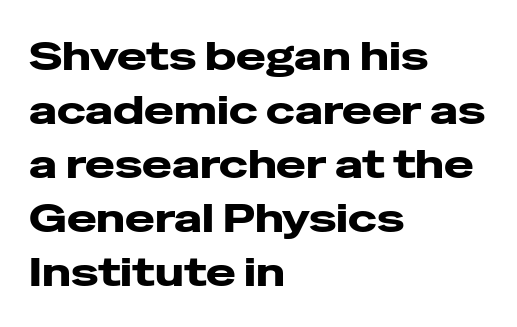
Q: Is the text italic (slanted)? A: No, it is upright.
Q: Is the typeface a serif or a sans-serif typeface? A: Sans-serif.
Q: Is the text underlined? A: No.
Q: How is the paragraph aligned? A: Left-aligned.
Q: Is the spacing between letters normal or unusually wide? A: Normal.
Q: Is the spacing between lines tight, normal or loose? A: Normal.
Q: Width (condensed, normal, or wide)? A: Wide.
Q: Stroke contrast? A: Low.
Q: x-height? A: Medium.
Q: Monospaced? A: No.
